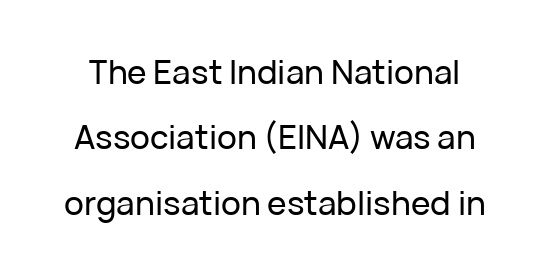
Q: Is the text italic (slanted)? A: No, it is upright.
Q: Is the typeface a serif or a sans-serif typeface? A: Sans-serif.
Q: Is the text underlined? A: No.
Q: Is the spacing between letters normal or unusually wide? A: Normal.
Q: Is the spacing between lines tight, normal or loose? A: Loose.
Q: Width (condensed, normal, or wide)? A: Normal.
Q: Stroke contrast? A: Low.
Q: x-height? A: Medium.
Q: Monospaced? A: No.
